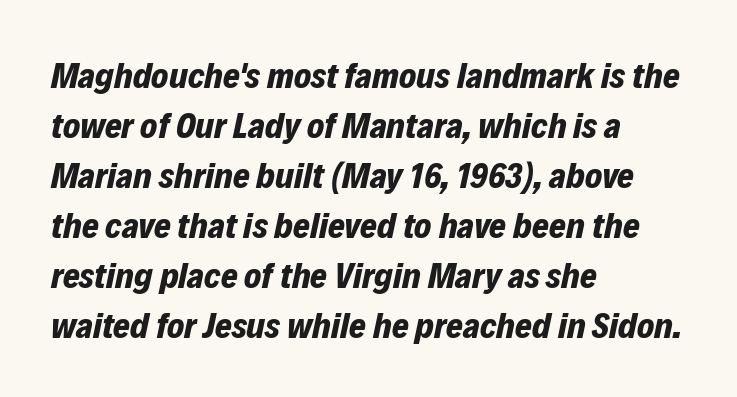
The letterforms sit shoulder to shoulder at normal distance. When letters slant like this, we call the style italic. Just letters on the line, the space beneath them empty. Line starts are locked; line ends wander.
